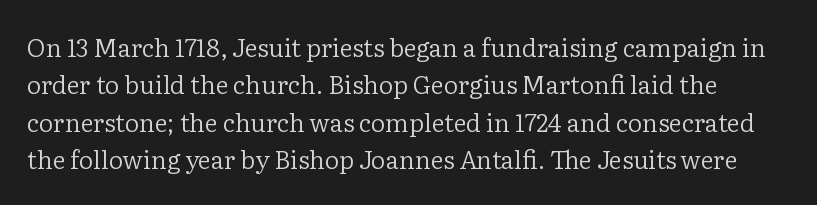
The image shows 25 px text type, upright; set normal line spacing (1.5x), normal letter spacing, not underlined.
